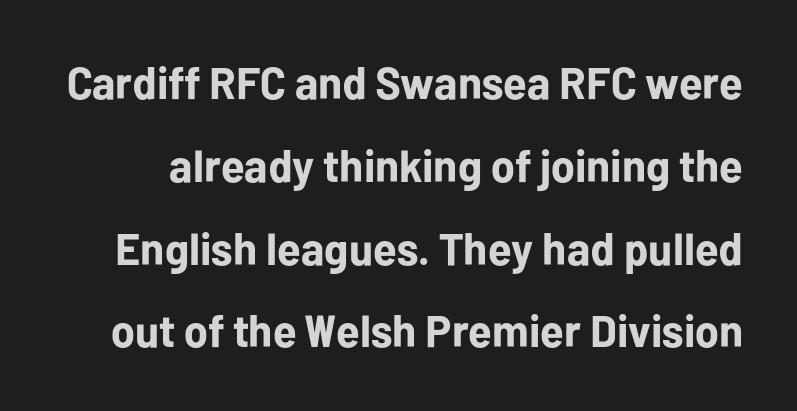
Q: Is the text bold? A: Yes.
Q: Is the text italic (slanted)? A: No, it is upright.
Q: Is the typeface a serif or a sans-serif typeface? A: Sans-serif.
Q: Is the text underlined? A: No.
Q: Is the spacing between letters normal or unusually wide? A: Normal.
Q: Width (condensed, normal, or wide)? A: Normal.
Q: Stroke contrast? A: Low.
Q: x-height? A: Medium.
Q: Monospaced? A: No.
